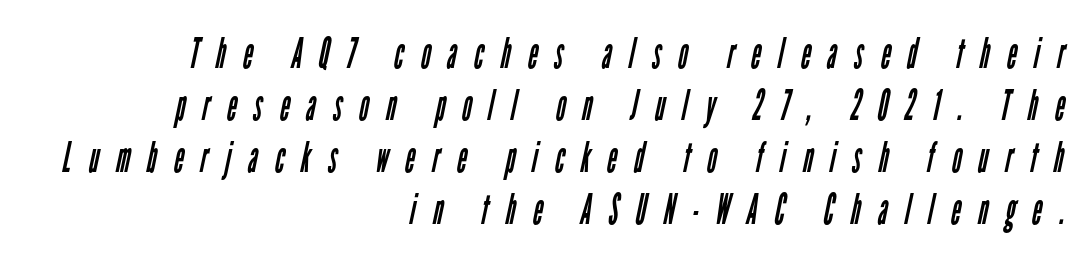
Only glyphs here, with clear space below each row. This sample is right-justified, so line beginnings fall wherever the words allow. Note the varied advance widths — an 'i' is clearly narrower than an 'm'. Display-style spreading of the glyphs; the letterfit is very open. The letterforms sit at book weight or below. The rendering shows plain stroke endings on the letterforms — a sans-serif design.
